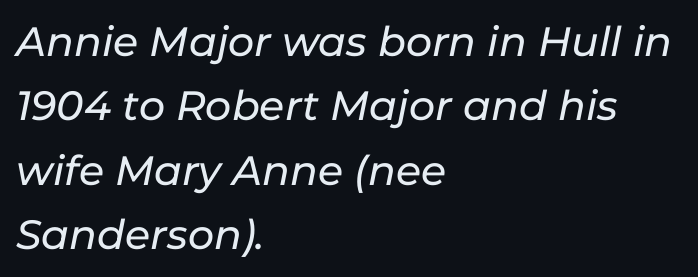
Q: Is the text italic (slanted)? A: Yes, it leans right by about 11 degrees.
Q: Is the text underlined? A: No.
Q: How is the paragraph aligned? A: Left-aligned.
Q: Is the spacing between letters normal or unusually wide? A: Normal.
Q: Is the spacing between lines tight, normal or loose? A: Normal.
Q: Width (condensed, normal, or wide)? A: Normal.
Q: Stroke contrast? A: Low.
Q: x-height? A: Medium.
Q: Monospaced? A: No.
